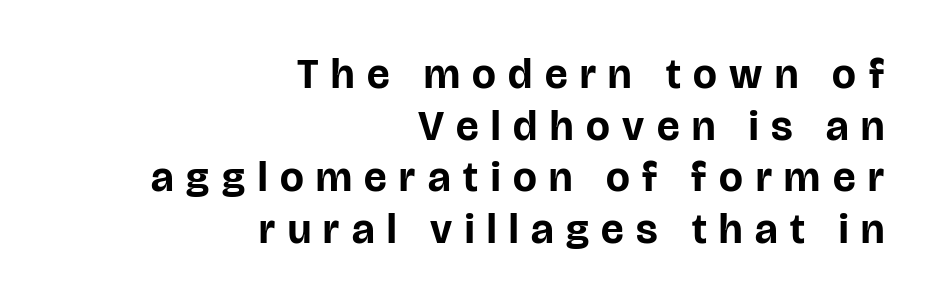
{"serif": "no", "italic": "no", "bold": "yes", "weight": "bold", "width": "normal", "stroke_contrast": "low", "x_height": "large", "monospaced": "no", "underline": "no", "align": "right", "line_spacing_ratio": 1.23, "letter_spacing": "wide", "letter_spacing_em": 0.3, "glyph_px": 42}
